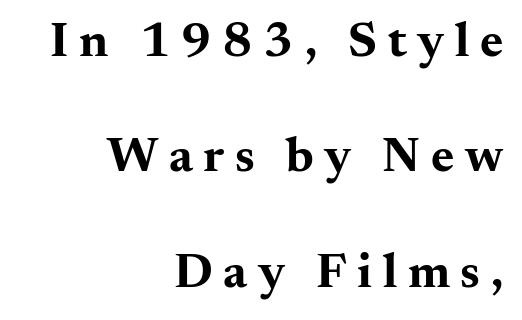
Q: Is the text bold? A: Yes.
Q: Is the text italic (slanted)? A: No, it is upright.
Q: Is the typeface a serif or a sans-serif typeface? A: Serif.
Q: Is the text underlined? A: No.
Q: How is the paragraph aligned? A: Right-aligned.
Q: Is the spacing between letters normal or unusually wide? A: Unusually wide.
Q: Is the spacing between lines tight, normal or loose? A: Loose.
Q: Width (condensed, normal, or wide)? A: Wide.
Q: Stroke contrast? A: Medium.
Q: x-height? A: Small.
Q: Monospaced? A: No.
